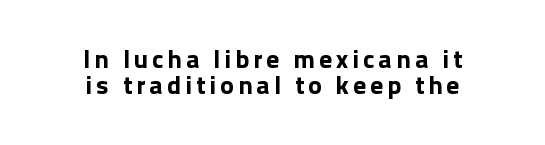
{"italic": "no", "bold": "yes", "underline": "no", "align": "center", "line_spacing": "tight", "line_spacing_ratio": 1.01, "glyph_px": 26}
